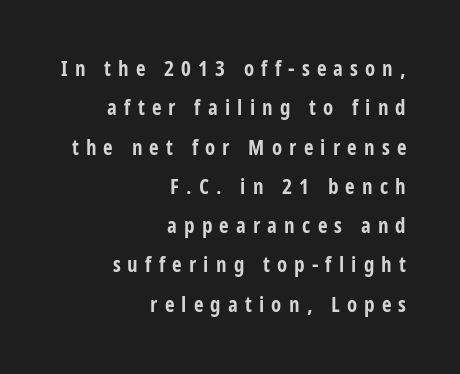
Q: Is the text bold? A: Yes.
Q: Is the text italic (slanted)? A: No, it is upright.
Q: Is the text underlined? A: No.
Q: How is the paragraph aligned? A: Right-aligned.
Q: Is the spacing between letters normal or unusually wide? A: Unusually wide.
